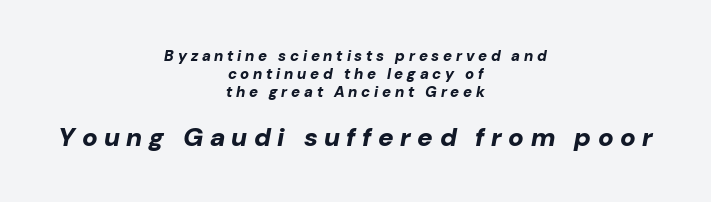
Q: Is the text bold? A: Yes.
Q: Is the text italic (slanted)? A: Yes, it leans right by about 10 degrees.
Q: Is the text underlined? A: No.
Q: How is the paragraph aligned? A: Centered.
Q: Is the spacing between letters normal or unusually wide? A: Unusually wide.
Q: Which block of text is set in a larger size, the first (top) or the second (bottom)? A: The second (bottom) one.
